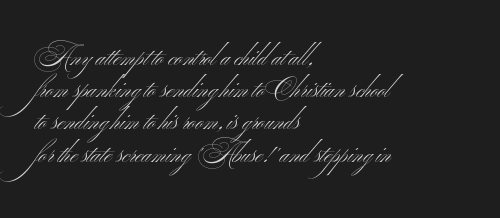
Vertical stems look standard width or narrower in stroke. Plain, unruled lines of type. How would I describe the line gaps? Plain and ordinary. The ragged edge is on the right, which tells us the setting is flush left. The letterforms sit shoulder to shoulder at normal distance.
